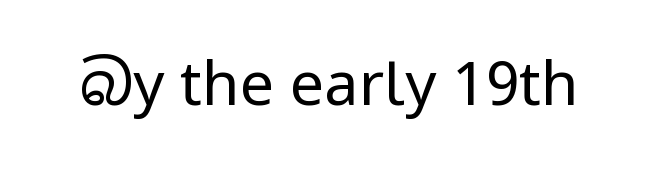
The image shows 61 px regular-weight sans-serif type, upright; set normal letter spacing, not underlined; low stroke contrast and a medium x-height.
